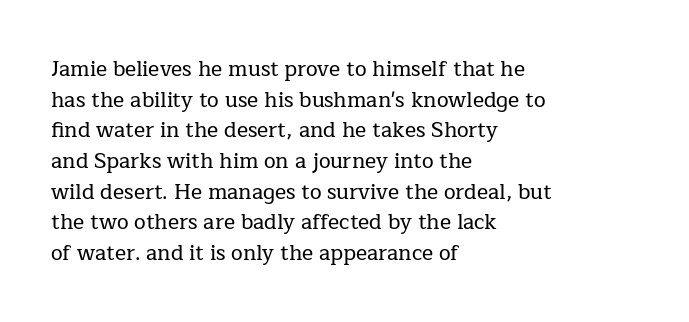
Style check: upright. Quick note: interline space is typical. This sample uses plain, unmodified letter spacing. In CSS terms this would be text-align: left.
